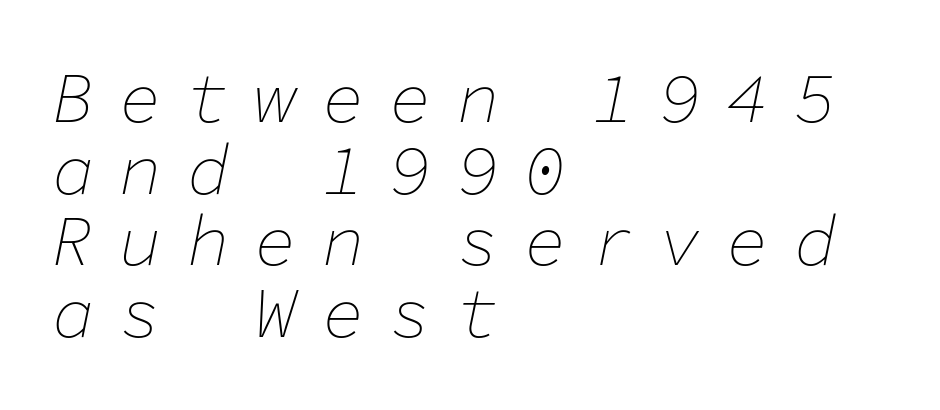
Each row of text sits above clean, open space. Reading down the block, your eye returns to a fixed left position each line. Heaviness? Minimal to ordinary, like unemphasized prose. The leading is snug, giving the passage a crowded texture. Is the letter spacing exaggerated? Yes — the characters are pushed far apart.
